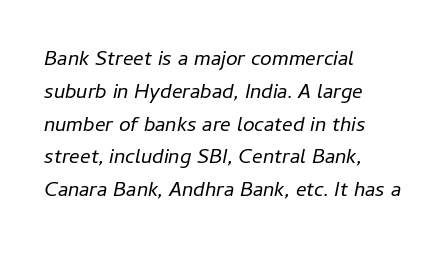
Q: Is the text bold? A: No.
Q: Is the text italic (slanted)? A: Yes, it leans right by about 11 degrees.
Q: Is the text underlined? A: No.
Q: How is the paragraph aligned? A: Left-aligned.
Q: Is the spacing between letters normal or unusually wide? A: Normal.
Q: Is the spacing between lines tight, normal or loose? A: Normal.
